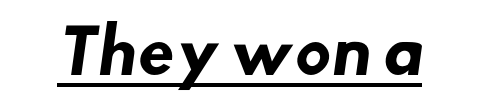
Q: Is the text bold? A: Yes.
Q: Is the typeface a serif or a sans-serif typeface? A: Sans-serif.
Q: Is the text underlined? A: Yes.
Q: Is the spacing between letters normal or unusually wide? A: Normal.
Q: Width (condensed, normal, or wide)? A: Normal.
Q: Stroke contrast? A: Low.
Q: x-height? A: Small.
Q: Monospaced? A: No.
